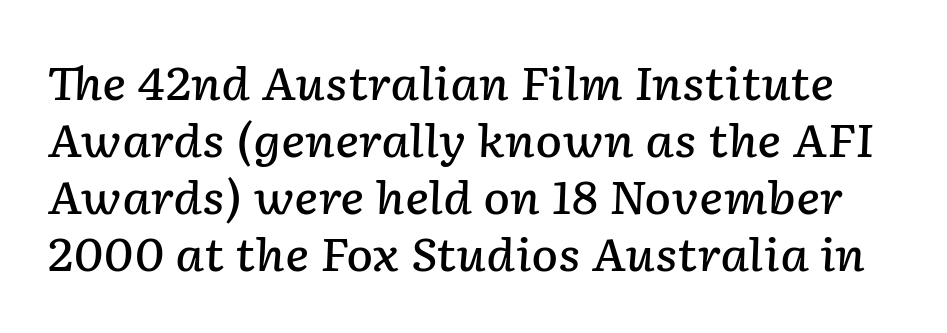
Q: Is the text bold? A: Semi-bold.
Q: Is the text italic (slanted)? A: Yes, it leans right by about 2 degrees.
Q: Is the text underlined? A: No.
Q: Is the spacing between letters normal or unusually wide? A: Normal.
Q: Is the spacing between lines tight, normal or loose? A: Normal.
Q: Width (condensed, normal, or wide)? A: Normal.
Q: Stroke contrast? A: Low.
Q: x-height? A: Medium.
Q: Monospaced? A: No.
